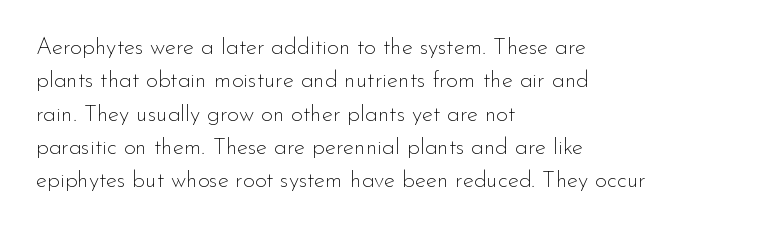
Q: Is the text bold? A: No.
Q: Is the text italic (slanted)? A: No, it is upright.
Q: Is the text underlined? A: No.
Q: How is the paragraph aligned? A: Left-aligned.
Q: Is the spacing between letters normal or unusually wide? A: Normal.
Q: Is the spacing between lines tight, normal or loose? A: Normal.
